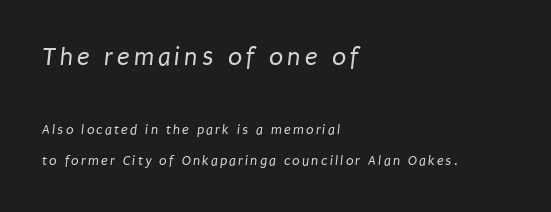
{"bold": "no", "underline": "no", "align": "left", "line_spacing": "loose", "line_spacing_ratio": 2.24, "larger_block": "first", "size_ratio": 1.86, "glyph_px": 26}
